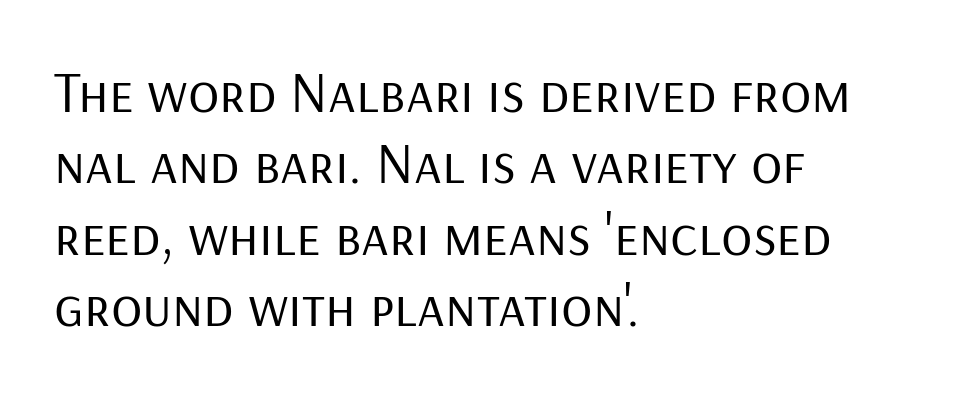
The image shows 58 px regular-weight sans-serif type, upright; set left-aligned, line spacing 1.23x, normal letter spacing, not underlined; low stroke contrast and a medium x-height.
